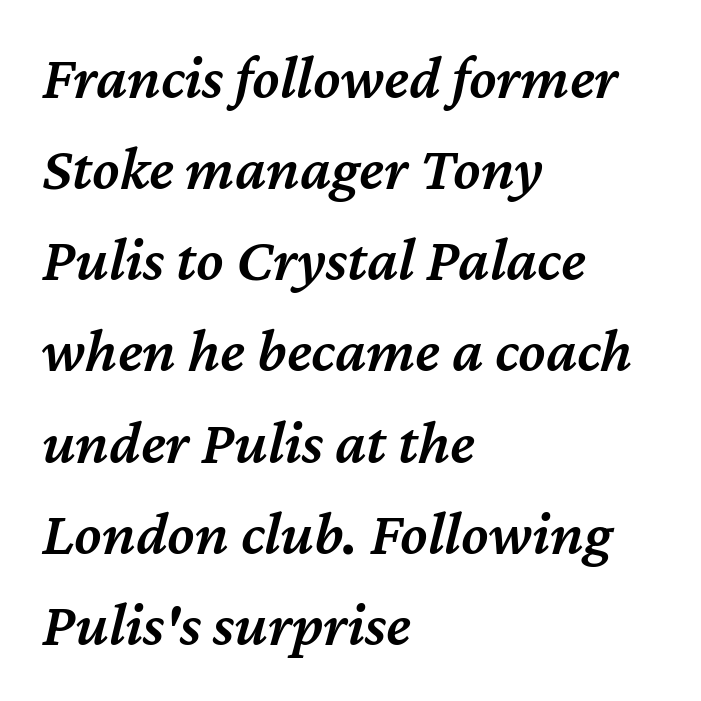
Q: Is the text bold? A: Semi-bold.
Q: Is the text italic (slanted)? A: Yes, it leans right by about 12 degrees.
Q: Is the text underlined? A: No.
Q: How is the paragraph aligned? A: Left-aligned.
Q: Is the spacing between letters normal or unusually wide? A: Normal.
Q: Is the spacing between lines tight, normal or loose? A: Normal.
Q: Width (condensed, normal, or wide)? A: Normal.
Q: Stroke contrast? A: Medium.
Q: x-height? A: Medium.
Q: Monospaced? A: No.
